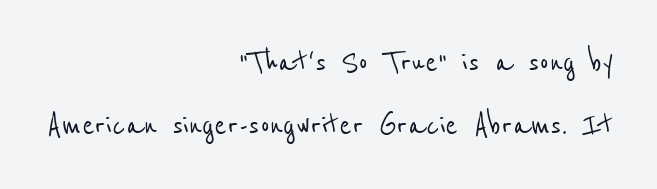
Inter-character spacing is left at the font's built-in metrics. Unlike a traditional serif, this face leaves its strokes unadorned. In CSS terms this would be text-align: right. Looks like regular typesetting: each glyph gets only the width it needs. Rows of type keep a routine distance in the vertical direction. Decoration check: the copy has no underline.
